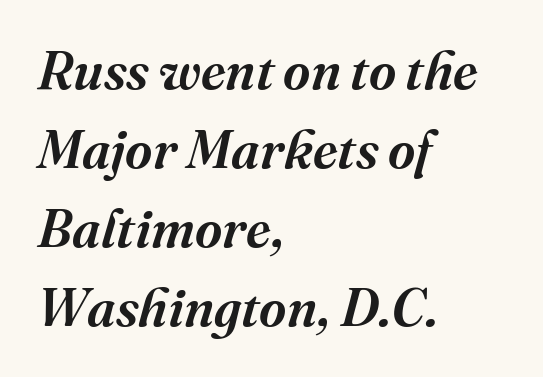
The image shows 53 px semibold serif type, italic (leaning right); set left-aligned, normal line spacing (1.49x), normal letter spacing, not underlined; medium stroke contrast and a medium x-height.
